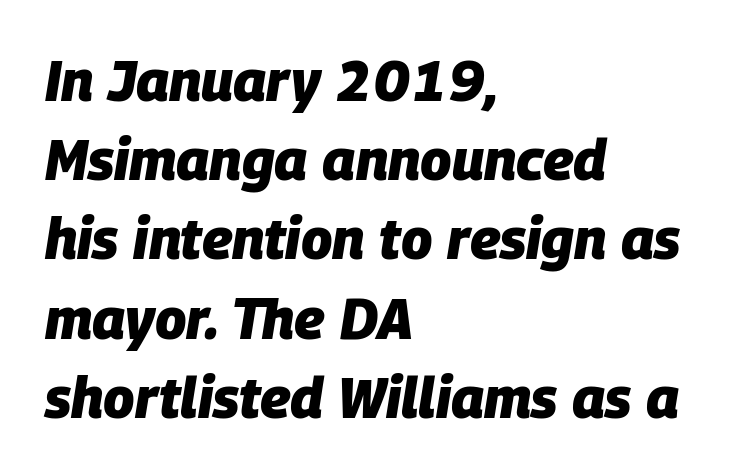
Q: Is the text bold? A: Yes.
Q: Is the text italic (slanted)? A: Yes, it leans right by about 9 degrees.
Q: Is the text underlined? A: No.
Q: How is the paragraph aligned? A: Left-aligned.
Q: Is the spacing between letters normal or unusually wide? A: Normal.
Q: Is the spacing between lines tight, normal or loose? A: Normal.
Q: Width (condensed, normal, or wide)? A: Normal.
Q: Stroke contrast? A: Low.
Q: x-height? A: Large.
Q: Monospaced? A: No.
